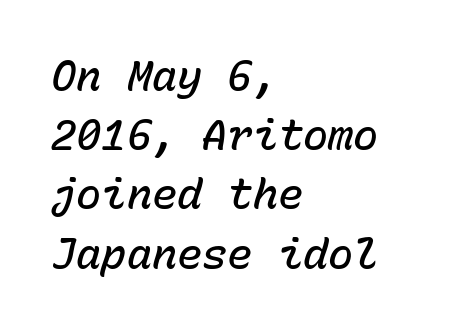
Think of a typewriter: that constant character pitch is what you see here. Typesetter's note: demi weight, one step under bold. Anything drawn beneath the words? Only blank space. The passage is arranged the way most books set body copy — flush left. What stands out about the letter spacing? Nothing — it is the standard amount. Normally led — the rows are evenly, conventionally spaced.
